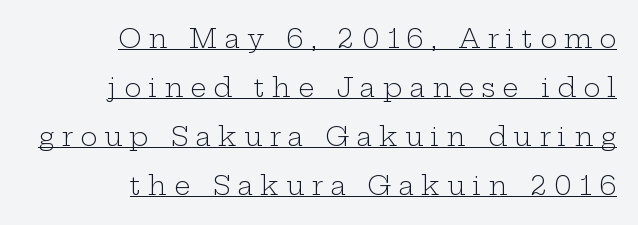
Does the lettering tilt? It doesn't — this is upright. There is plenty of visible air inserted between adjacent glyphs. Each line ends at the same right margin while the left side varies. No letter is thick-stroked: the sample isn't bold. This is underlined copy, the kind a proofreader might mark for attention.
